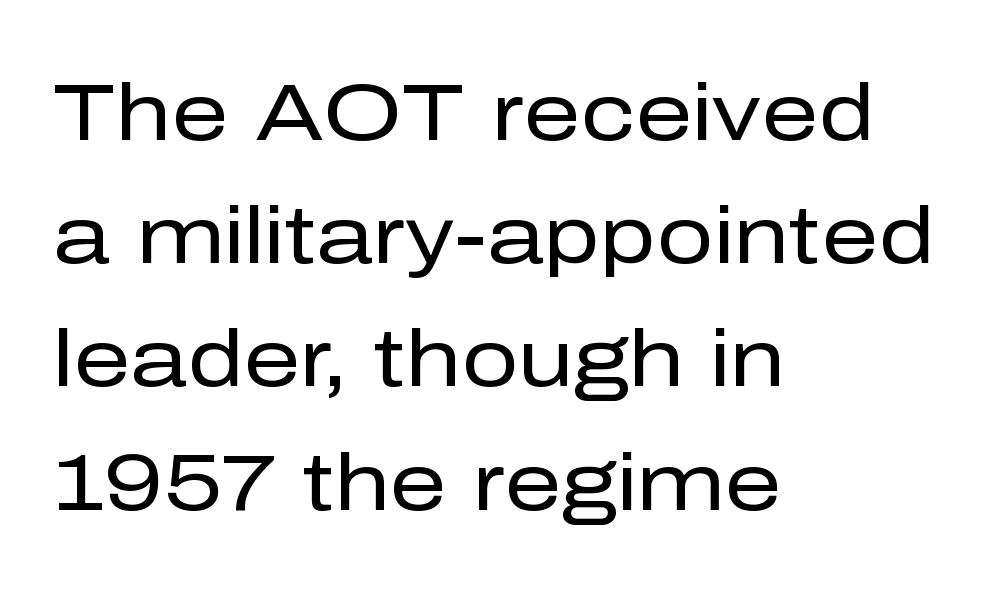
{"serif": "no", "italic": "no", "bold": "no", "weight": "regular", "width": "normal", "stroke_contrast": "low", "x_height": "medium", "monospaced": "no", "underline": "no", "align": "left", "line_spacing": "normal", "line_spacing_ratio": 1.54, "letter_spacing": "normal", "letter_spacing_em": 0.0, "glyph_px": 80}
